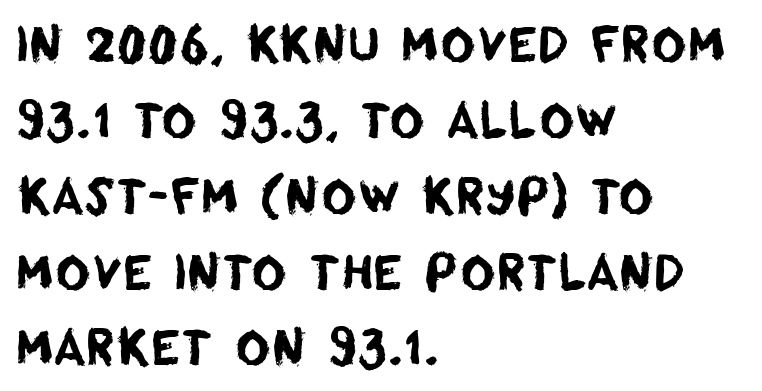
The paragraph has a hard left edge and a soft right edge. Decoration check: the copy has no underline. The space between consecutive lines is moderate. Looks like regular typesetting: each glyph gets only the width it needs. Spacing between characters is what you'd get straight out of the box. Typographically, this falls in the sans-serif category.
